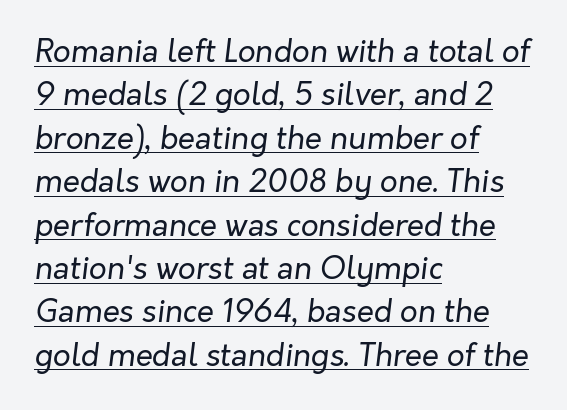
The image shows 31 px regular-weight type, italic (leaning right); set left-aligned, normal line spacing (1.4x), normal letter spacing, underlined; low stroke contrast and a medium x-height.
